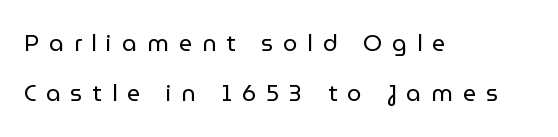
The image shows 23 px text type, upright; set left-aligned, loose line spacing (2.18x), unusually wide letter spacing (+0.43 em), not underlined.
